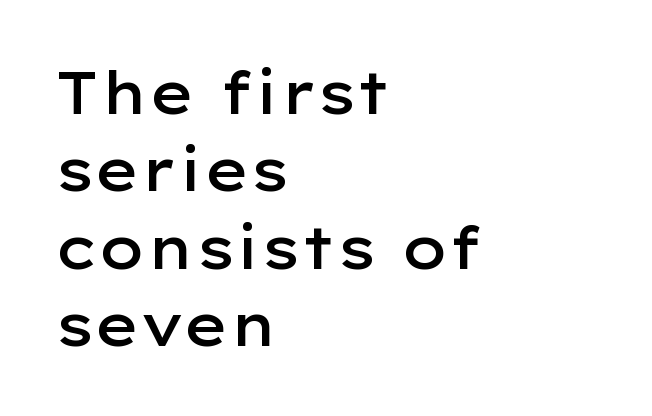
Nobody touched the tracking dial on this one. Typographically, this falls in the sans-serif category. Line beginnings align vertically; line endings do not. The lines sit at an ordinary, default distance from one another. Descender tails drop into unmarked territory.
